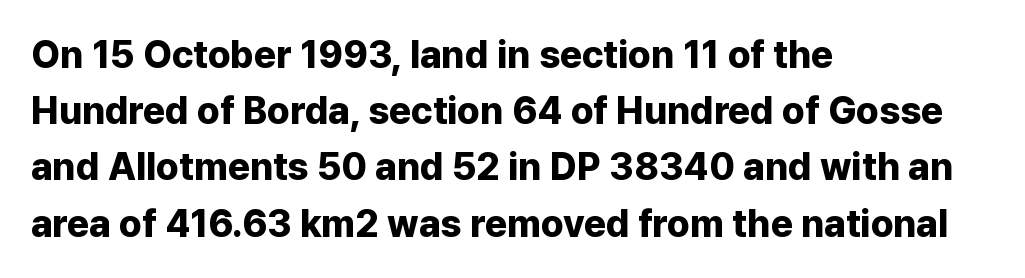
Honestly, the row spacing looks completely unremarkable. No feet cap the strokes, marking this as sans-serif type. Proportional: the letters do not fall into vertical columns. Just letters on the line, the space beneath them empty. The paragraph has a hard left edge and a soft right edge. Posture: straight, roman, zero tilt.
